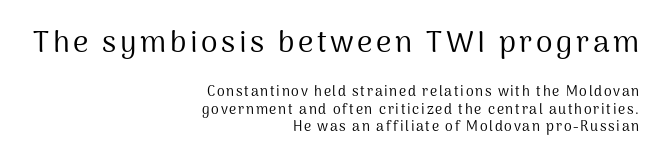
Style check: upright. Size hierarchy here favors the leading block over the trailing one. You could not count columns in this text — the font is proportionally spaced. The typesetting does not lean heavy: it is not bold.
